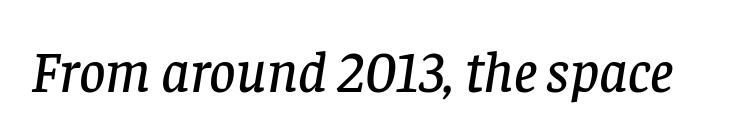
Descenders are the only things crossing below the line. No extra tracking has been applied to these lines. Looking at the ascenders, they clearly lean. The face used here is seriffed, in the tradition of book romans. These lines are rendered in a variable-pitch font.
